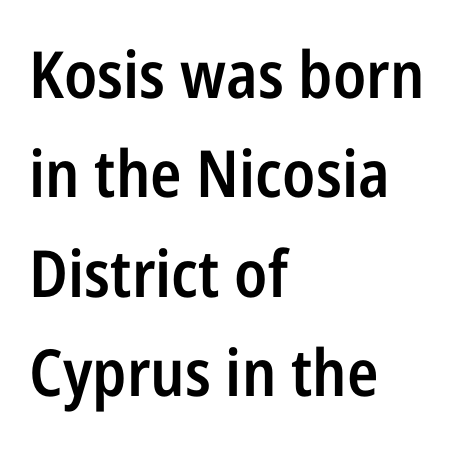
A fair bit of extra ink — the face is semibold, not bold. Style check: upright. The space beneath each line is pristine and unruled. Note the varied advance widths — an 'i' is clearly narrower than an 'm'.
